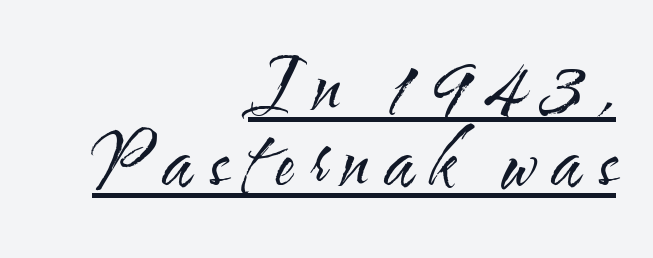
Q: Is the text bold? A: No.
Q: Is the text italic (slanted)? A: Yes.
Q: Is the typeface a serif or a sans-serif typeface? A: Sans-serif.
Q: Is the text underlined? A: Yes.
Q: How is the paragraph aligned? A: Right-aligned.
Q: Is the spacing between letters normal or unusually wide? A: Unusually wide.
Q: Is the spacing between lines tight, normal or loose? A: Tight.
Q: Width (condensed, normal, or wide)? A: Condensed.
Q: Stroke contrast? A: Medium.
Q: x-height? A: Small.
Q: Monospaced? A: No.
